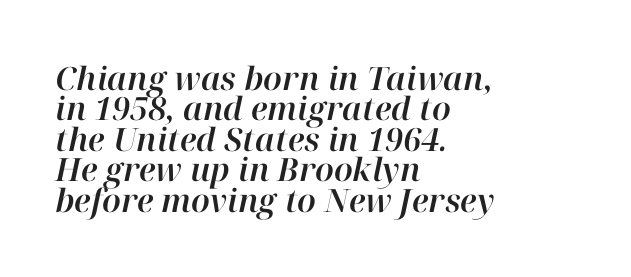
{"italic": "yes", "lean": "right", "slant_degrees": 12, "width": "normal", "stroke_contrast": "high", "x_height": "medium", "monospaced": "no", "underline": "no", "align": "left", "line_spacing": "tight", "line_spacing_ratio": 0.95, "letter_spacing": "normal", "letter_spacing_em": 0.0, "glyph_px": 32}
